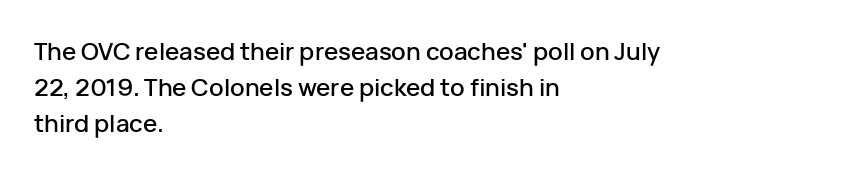
The image shows 24 px text type, upright; set left-aligned, normal line spacing (1.49x), normal letter spacing, not underlined.
